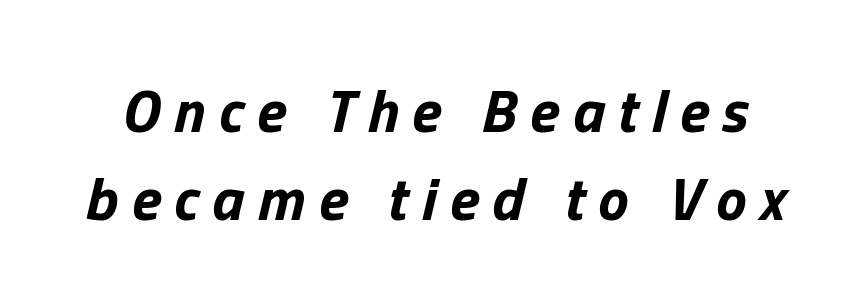
Spacing verdict: proportional, widths tailored to each character. The glyphs have the mass of a bold cut. Has an underline been added? It has not. The lines sit at an ordinary, default distance from one another. The passage shown has open, widely tracked lettering throughout. Does the lettering tilt? It does — this is italic.
